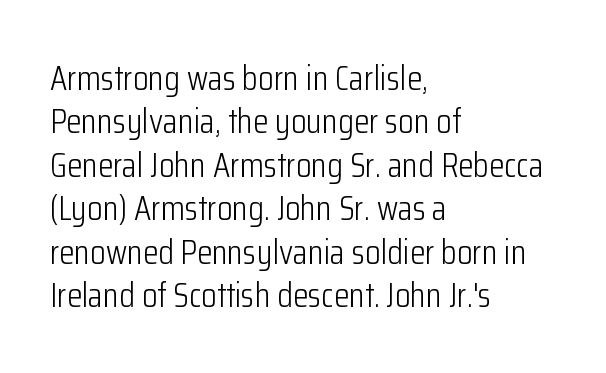
Q: Is the text bold? A: No.
Q: Is the text italic (slanted)? A: No, it is upright.
Q: Is the typeface a serif or a sans-serif typeface? A: Sans-serif.
Q: Is the text underlined? A: No.
Q: How is the paragraph aligned? A: Left-aligned.
Q: Is the spacing between letters normal or unusually wide? A: Normal.
Q: Width (condensed, normal, or wide)? A: Condensed.
Q: Stroke contrast? A: Low.
Q: x-height? A: Medium.
Q: Monospaced? A: No.
